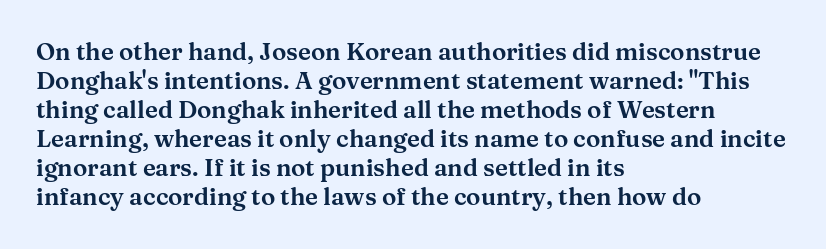
{"italic": "no", "underline": "no", "align": "left", "line_spacing_ratio": 1.21, "letter_spacing": "normal", "letter_spacing_em": 0.0, "glyph_px": 24}
